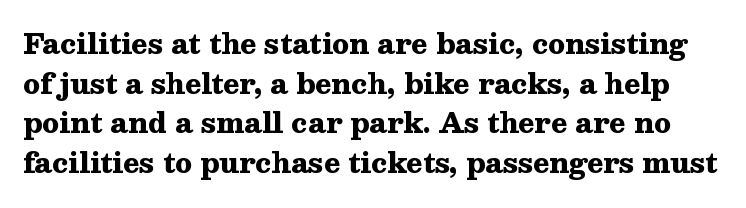
Has an underline been added? It has not. Is the letter spacing exaggerated? No — it looks like the ordinary default. The letters stand upright; this is a roman face. The sample has been set heavy, in full bold. The space between consecutive lines is moderate.
